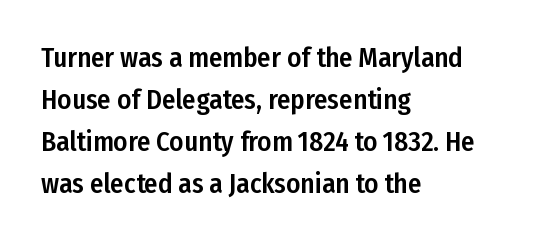
Decoration check: the copy has no underline. You can tell it's not italic because the verticals are truly vertical. Is the letter spacing exaggerated? No — it looks like the ordinary default. A classic flush-left, rag-right setting is used for this passage. Baseline-to-baseline distance is the conventional proportion of letter height.
